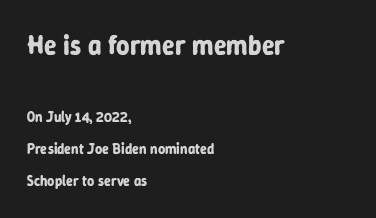
{"italic": "no", "bold": "yes", "underline": "no", "align": "left", "line_spacing": "loose", "line_spacing_ratio": 2.28, "letter_spacing": "normal", "letter_spacing_em": 0.0, "larger_block": "first", "size_ratio": 1.86, "glyph_px": 26}
